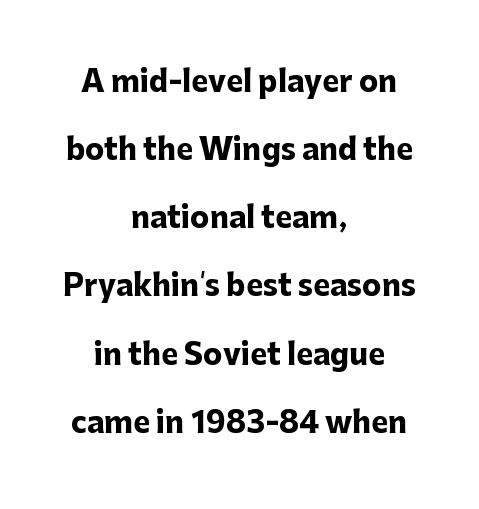
Beneath every word, the page is bare. The letters advance in unequal steps, a hallmark of proportional type. Look at the stroke-to-counter ratio: heavy, a bold. Stroke terminals: plain, sans-serif. Nope, not italic — everything's standing straight.
